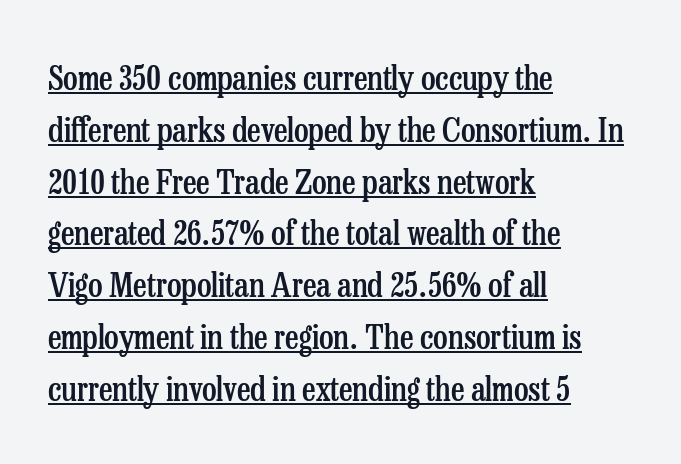
{"serif": "yes", "italic": "no", "bold": "semi", "weight": "semibold", "width": "condensed", "stroke_contrast": "low", "x_height": "medium", "monospaced": "no", "underline": "yes", "align": "left", "line_spacing": "normal", "line_spacing_ratio": 1.57, "letter_spacing": "normal", "letter_spacing_em": 0.0, "glyph_px": 33}
